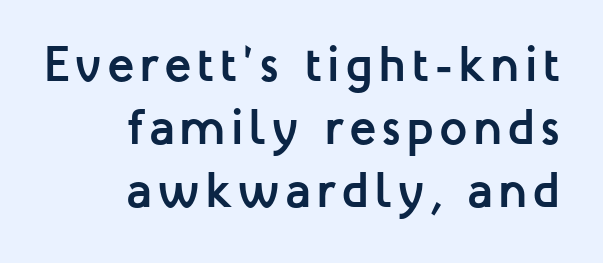
{"serif": "no", "italic": "no", "bold": "yes", "weight": "semibold", "width": "normal", "stroke_contrast": "low", "x_height": "medium", "monospaced": "no", "underline": "no", "align": "right", "line_spacing": "normal", "line_spacing_ratio": 1.26, "glyph_px": 50}
